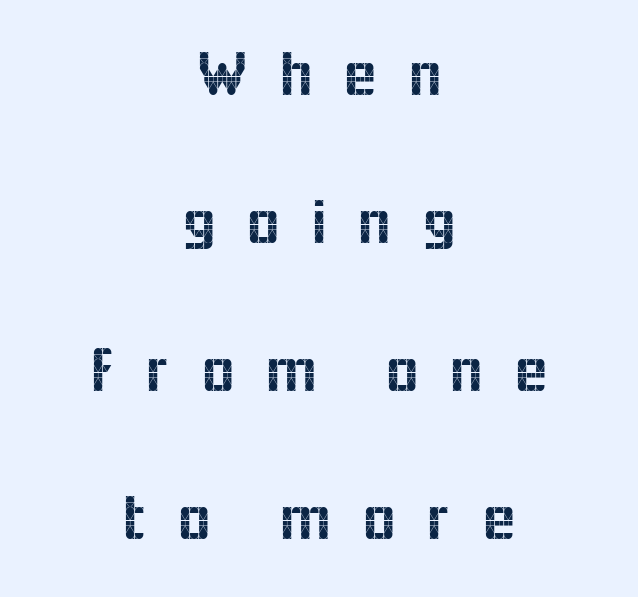
{"serif": "no", "italic": "no", "width": "normal", "x_height": "medium", "monospaced": "no", "underline": "no", "align": "center", "line_spacing": "loose", "line_spacing_ratio": 2.31, "letter_spacing": "wide", "letter_spacing_em": 0.44, "glyph_px": 64}
